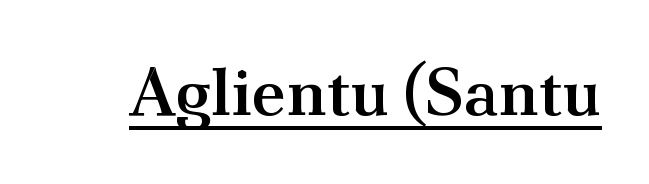
Semibold letterforms, between regular and bold. The passage shown is underscored from start to finish. Each letter's strokes conclude with small projecting serifs. Compared with typical body copy, the letter spacing here is the same. Proportional: the letters do not fall into vertical columns.
